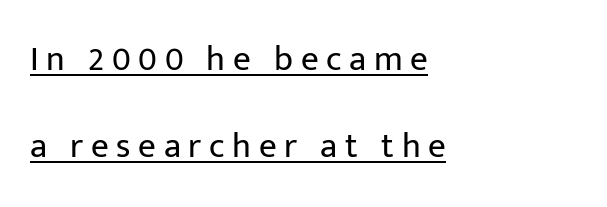
{"serif": "no", "italic": "no", "bold": "no", "weight": "regular", "width": "normal", "stroke_contrast": "low", "x_height": "medium", "monospaced": "no", "underline": "yes", "align": "left", "line_spacing": "loose", "line_spacing_ratio": 2.49, "letter_spacing": "wide", "letter_spacing_em": 0.22, "glyph_px": 35}
